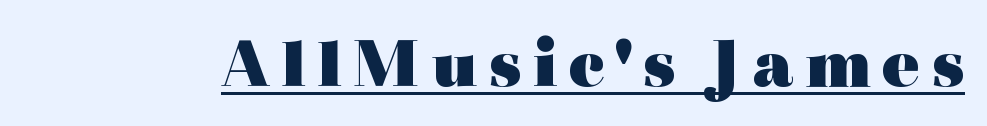
The image shows 72 px heavy, wide serif type, upright; set underlined; a medium x-height.
